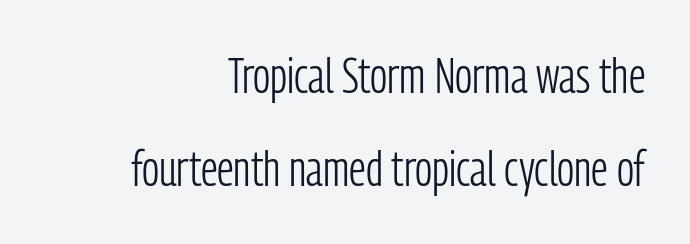
Q: Is the text bold? A: No.
Q: Is the text italic (slanted)? A: No, it is upright.
Q: Is the typeface a serif or a sans-serif typeface? A: Sans-serif.
Q: Is the text underlined? A: No.
Q: How is the paragraph aligned? A: Right-aligned.
Q: Is the spacing between letters normal or unusually wide? A: Normal.
Q: Is the spacing between lines tight, normal or loose? A: Loose.
Q: Width (condensed, normal, or wide)? A: Condensed.
Q: Stroke contrast? A: Low.
Q: x-height? A: Medium.
Q: Monospaced? A: No.
